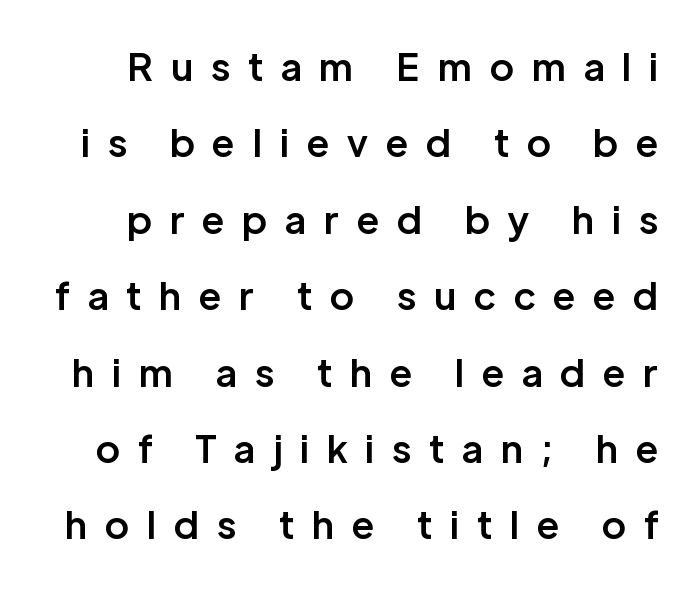
Q: Is the text bold? A: Semi-bold.
Q: Is the text italic (slanted)? A: No, it is upright.
Q: Is the typeface a serif or a sans-serif typeface? A: Sans-serif.
Q: Is the text underlined? A: No.
Q: Is the spacing between letters normal or unusually wide? A: Unusually wide.
Q: Is the spacing between lines tight, normal or loose? A: Loose.
Q: Width (condensed, normal, or wide)? A: Normal.
Q: Stroke contrast? A: Low.
Q: x-height? A: Medium.
Q: Monospaced? A: No.
